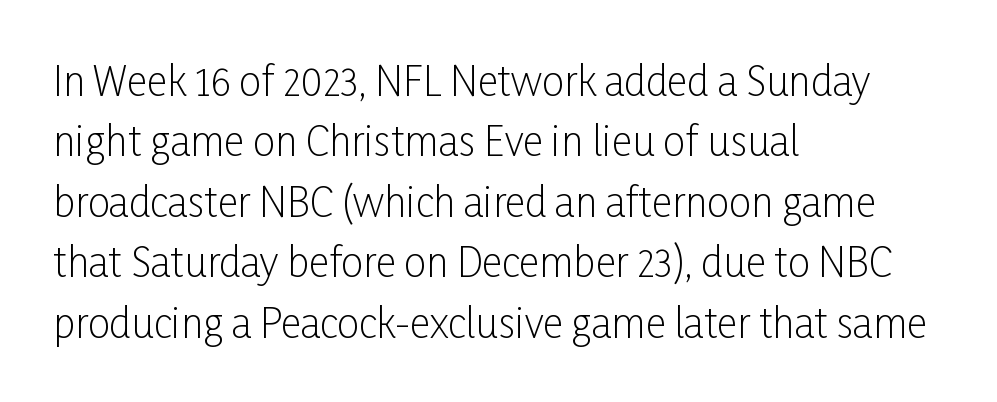
A typesetter would label this face a sans. Stems here are at most as thick as an everyday book face. Posture: vertical. A clean baseline with only descenders dipping below it. Normally led — the rows are evenly, conventionally spaced. Tracking here is standard; glyphs follow each other at the usual distance.
